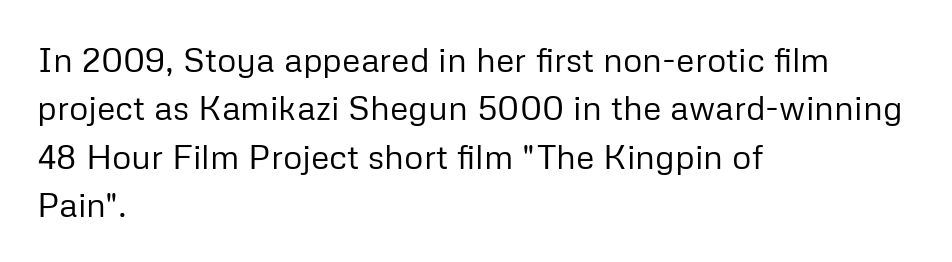
The image shows 34 px regular-weight sans-serif type, upright; set left-aligned, normal line spacing (1.42x), normal letter spacing, not underlined; low stroke contrast and a medium x-height.
